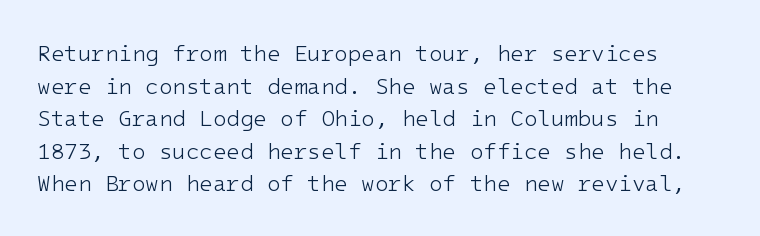
No heavy texture on the line: the type isn't bold. Vertical strokes here are truly vertical. Honestly, there is no underline to notice here at all. Vertical spacing — default. Look at the tracking — it's just the regular setting, nothing added.
